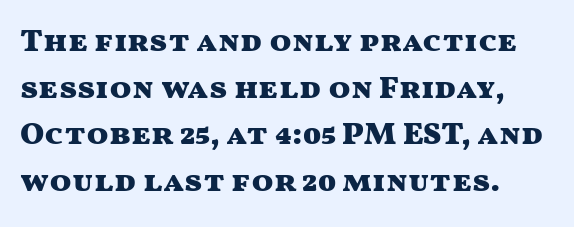
The image shows 32 px heavy, wide sans-serif type, upright; set normal line spacing (1.46x), normal letter spacing, not underlined; medium stroke contrast and a medium x-height.
